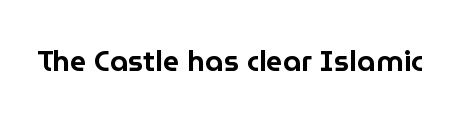
Q: Is the text italic (slanted)? A: No, it is upright.
Q: Is the typeface a serif or a sans-serif typeface? A: Sans-serif.
Q: Is the text underlined? A: No.
Q: Is the spacing between letters normal or unusually wide? A: Normal.
Q: Width (condensed, normal, or wide)? A: Normal.
Q: Stroke contrast? A: Low.
Q: x-height? A: Medium.
Q: Monospaced? A: No.
